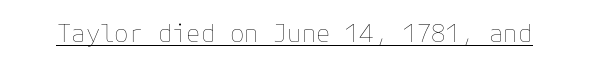
Underlined type. When letters stand straight like this, we call the style roman or upright. The line texture is even and compact thanks to regular tracking. The strokes carry an ordinary text weight at most.
